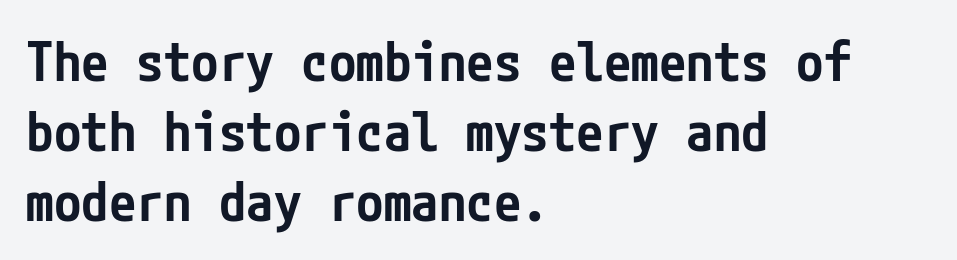
Q: Is the text bold? A: Semi-bold.
Q: Is the text italic (slanted)? A: No, it is upright.
Q: Is the typeface a serif or a sans-serif typeface? A: Sans-serif.
Q: Is the text underlined? A: No.
Q: How is the paragraph aligned? A: Left-aligned.
Q: Is the spacing between letters normal or unusually wide? A: Normal.
Q: Is the spacing between lines tight, normal or loose? A: Normal.
Q: Width (condensed, normal, or wide)? A: Condensed.
Q: Stroke contrast? A: Low.
Q: x-height? A: Medium.
